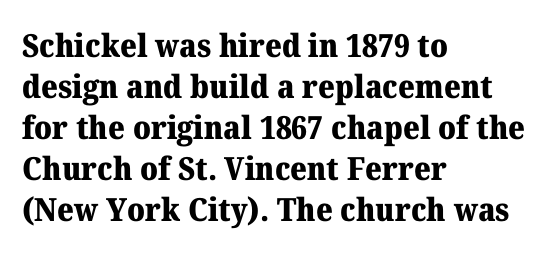
The image shows 32 px heavy serif type, upright; set left-aligned, normal line spacing (1.28x), normal letter spacing, not underlined; medium stroke contrast and a medium x-height.
